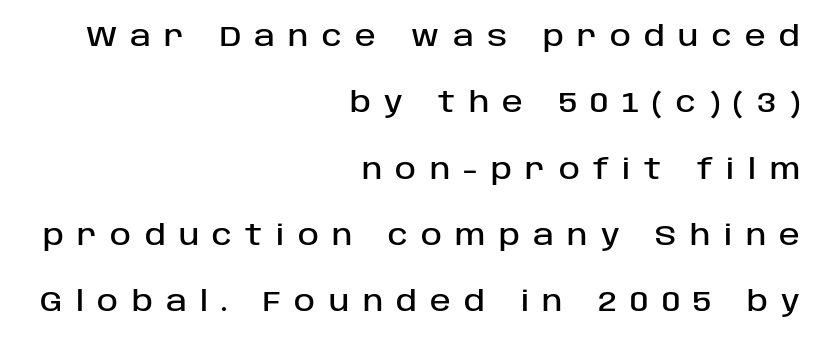
The image shows 28 px sans-serif type, upright; set right-aligned, loose line spacing (2.37x), unusually wide letter spacing (+0.48 em), not underlined; low stroke contrast and a large x-height.
